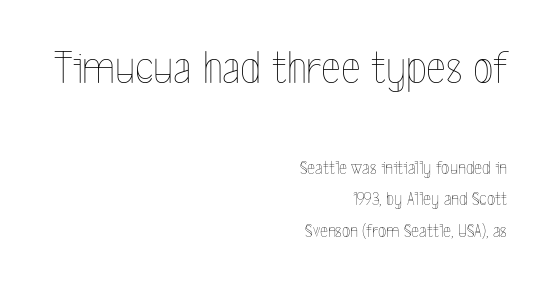
The image shows 47 px thin, condensed type, upright; set right-aligned, normal line spacing (1.68x), normal letter spacing, not underlined; the first (top) block is 2.47x larger; a medium x-height.
